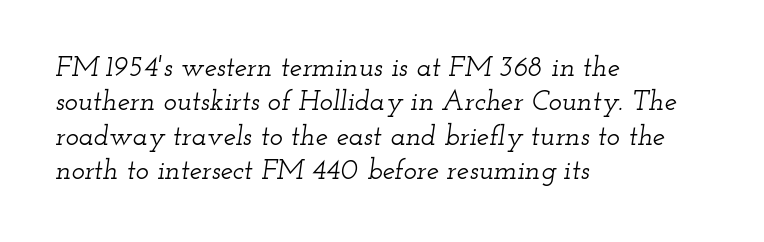
The image shows 28 px wide serif type, italic (leaning right); set left-aligned, line spacing 1.23x, normal letter spacing, not underlined; low stroke contrast and a small x-height.
